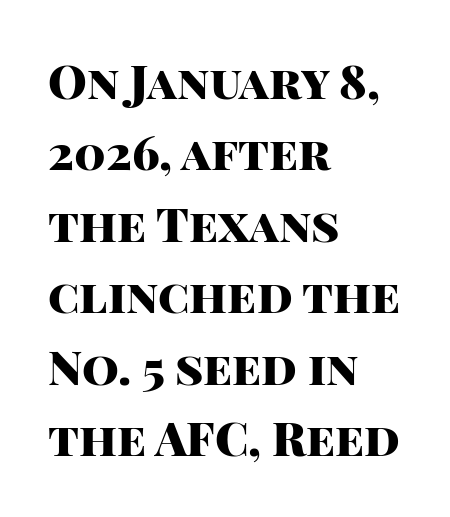
The rag falls on the right side of this text block. Spacing verdict: proportional, widths tailored to each character. Thick stems and heavy bowls — unmistakably bold. Normally led — the rows are evenly, conventionally spaced.
